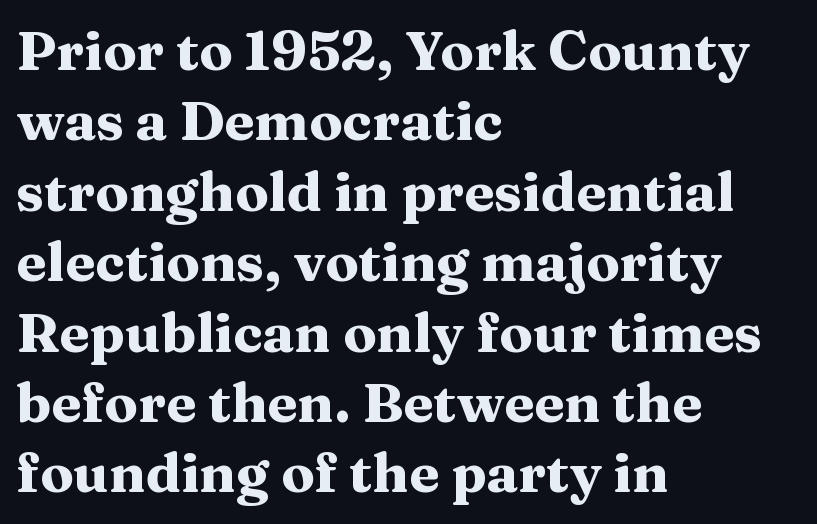
Q: Is the text bold? A: Yes.
Q: Is the text italic (slanted)? A: No, it is upright.
Q: Is the typeface a serif or a sans-serif typeface? A: Serif.
Q: Is the text underlined? A: No.
Q: How is the paragraph aligned? A: Left-aligned.
Q: Is the spacing between letters normal or unusually wide? A: Normal.
Q: Is the spacing between lines tight, normal or loose? A: Normal.
Q: Width (condensed, normal, or wide)? A: Wide.
Q: Stroke contrast? A: Medium.
Q: x-height? A: Medium.
Q: Monospaced? A: No.
